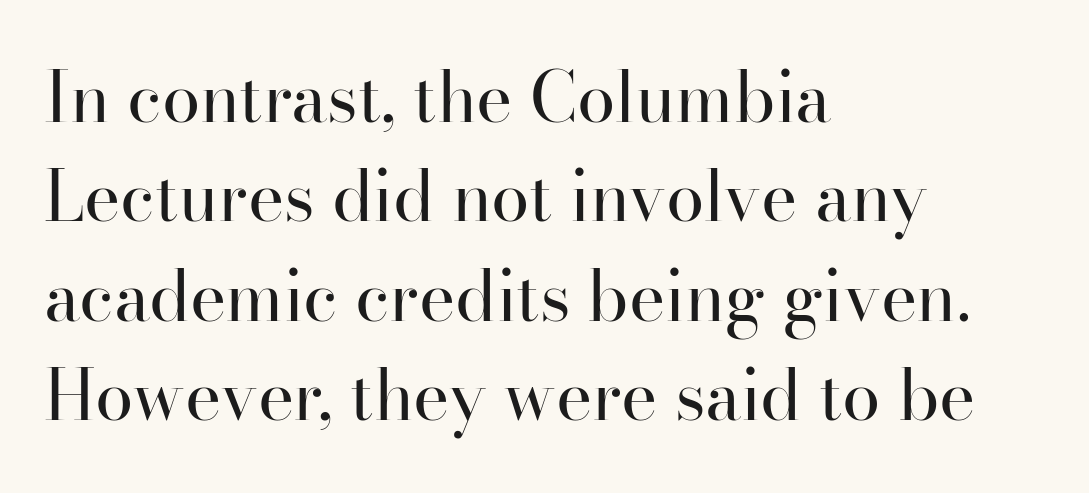
The image shows 69 px regular-weight serif type, upright; set left-aligned, normal line spacing (1.44x), normal letter spacing, not underlined; high stroke contrast and a small x-height.
